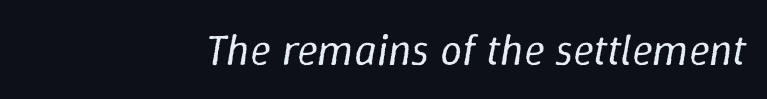
The image shows 44 px regular-weight type, italic (leaning right); set right-aligned, normal letter spacing, not underlined; low stroke contrast and a medium x-height.
